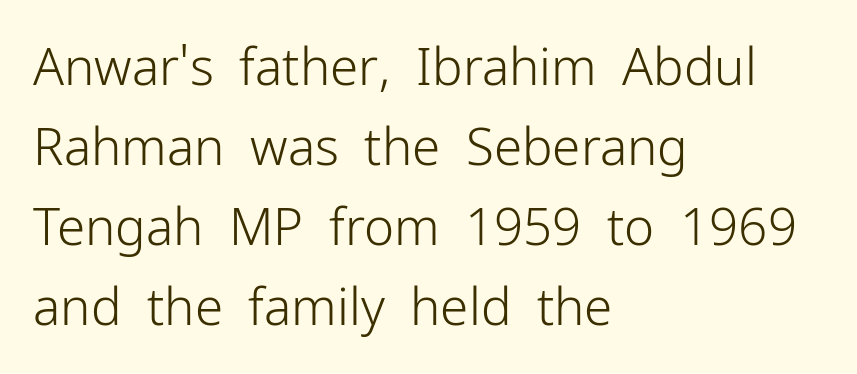
Q: Is the text bold? A: No.
Q: Is the text italic (slanted)? A: No, it is upright.
Q: Is the typeface a serif or a sans-serif typeface? A: Sans-serif.
Q: Is the text underlined? A: No.
Q: How is the paragraph aligned? A: Left-aligned.
Q: Is the spacing between letters normal or unusually wide? A: Normal.
Q: Is the spacing between lines tight, normal or loose? A: Normal.
Q: Width (condensed, normal, or wide)? A: Normal.
Q: Stroke contrast? A: Low.
Q: x-height? A: Medium.
Q: Monospaced? A: No.
